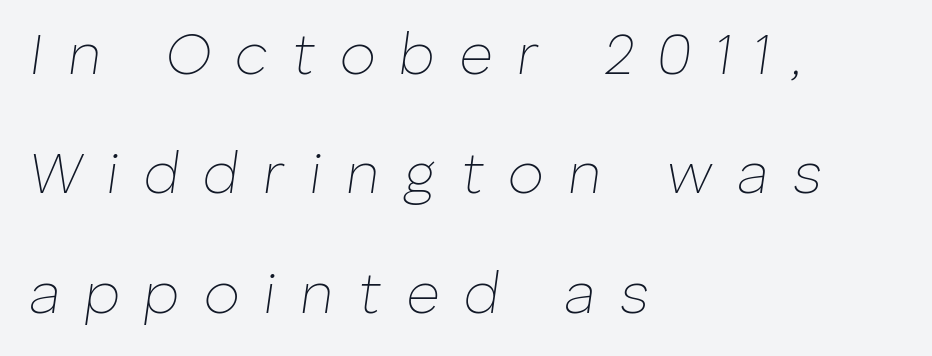
Compared with ordinary roman type, these characters are visibly tilted. The passage shown is not underscored anywhere. Words appear elongated and porous because spacing is wide. Weight: not bold — regular or lighter.
